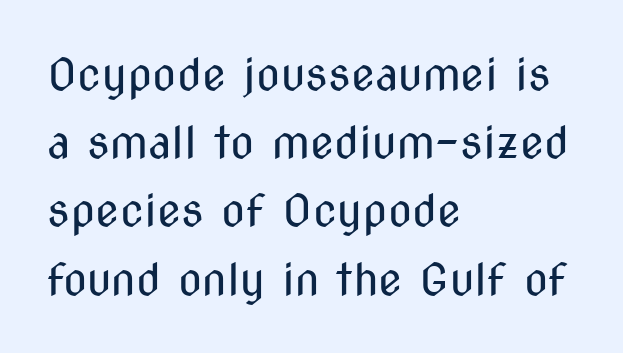
Q: Is the text bold? A: No.
Q: Is the text italic (slanted)? A: No, it is upright.
Q: Is the typeface a serif or a sans-serif typeface? A: Sans-serif.
Q: Is the text underlined? A: No.
Q: How is the paragraph aligned? A: Left-aligned.
Q: Is the spacing between letters normal or unusually wide? A: Normal.
Q: Is the spacing between lines tight, normal or loose? A: Normal.
Q: Width (condensed, normal, or wide)? A: Condensed.
Q: Stroke contrast? A: Medium.
Q: x-height? A: Medium.
Q: Monospaced? A: No.
